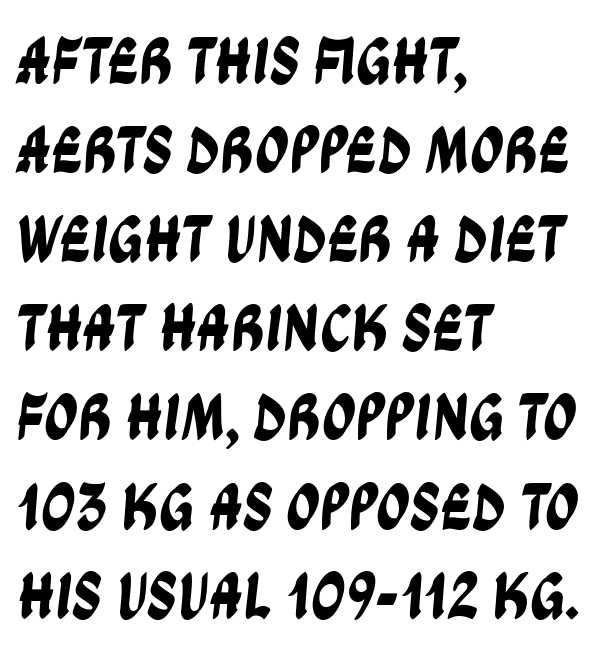
The image shows 67 px condensed sans-serif type; set left-aligned, normal line spacing (1.33x), normal letter spacing, not underlined; low stroke contrast and a large x-height.
